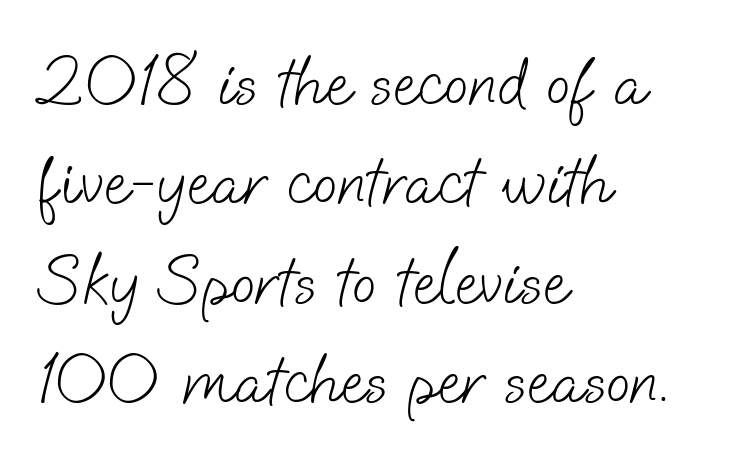
The image shows 71 px light sans-serif type; set left-aligned, normal line spacing (1.4x), normal letter spacing, not underlined; low stroke contrast and a small x-height.
